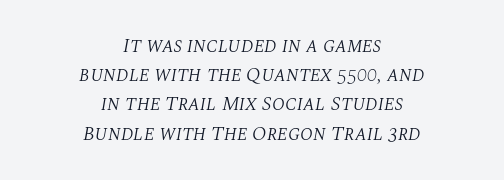
The image shows 20 px text type, italic (leaning right); set centered, normal line spacing (1.46x), normal letter spacing, not underlined.
